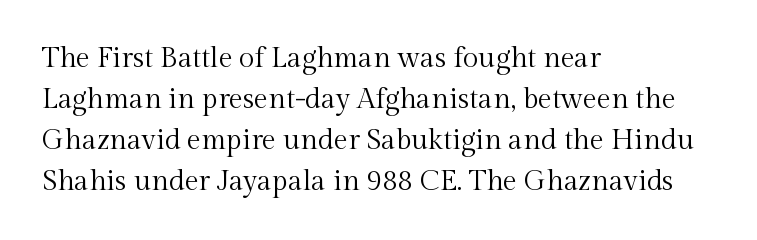
Q: Is the text bold? A: No.
Q: Is the text italic (slanted)? A: No, it is upright.
Q: Is the typeface a serif or a sans-serif typeface? A: Serif.
Q: Is the text underlined? A: No.
Q: How is the paragraph aligned? A: Left-aligned.
Q: Is the spacing between letters normal or unusually wide? A: Normal.
Q: Is the spacing between lines tight, normal or loose? A: Normal.
Q: Width (condensed, normal, or wide)? A: Normal.
Q: x-height? A: Medium.
Q: Monospaced? A: No.
